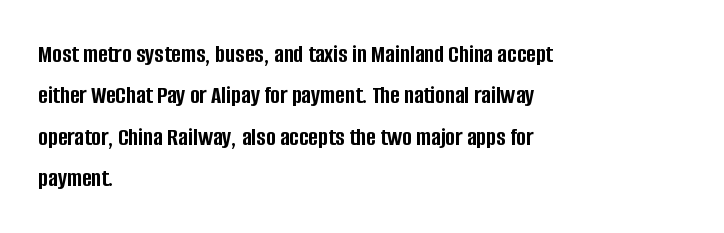
{"italic": "no", "bold": "yes", "underline": "no", "align": "left", "line_spacing": "normal", "line_spacing_ratio": 1.59, "letter_spacing": "normal", "letter_spacing_em": 0.0, "glyph_px": 26}
